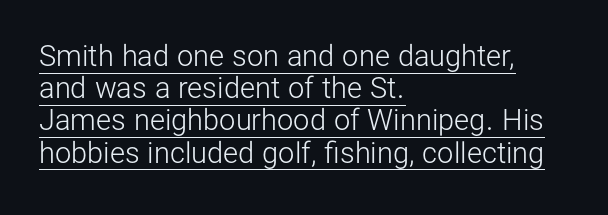
{"serif": "no", "italic": "no", "bold": "no", "weight": "light", "width": "normal", "stroke_contrast": "low", "x_height": "medium", "monospaced": "no", "underline": "yes", "align": "left", "line_spacing": "tight", "line_spacing_ratio": 1.11, "letter_spacing": "normal", "letter_spacing_em": 0.0, "glyph_px": 29}
